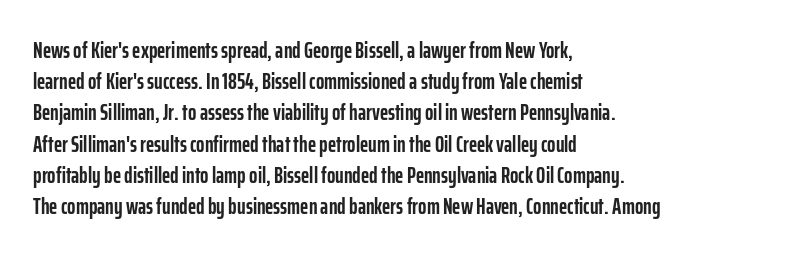
Q: Is the text bold? A: Yes.
Q: Is the text italic (slanted)? A: No, it is upright.
Q: Is the text underlined? A: No.
Q: How is the paragraph aligned? A: Left-aligned.
Q: Is the spacing between letters normal or unusually wide? A: Normal.
Q: Is the spacing between lines tight, normal or loose? A: Normal.
